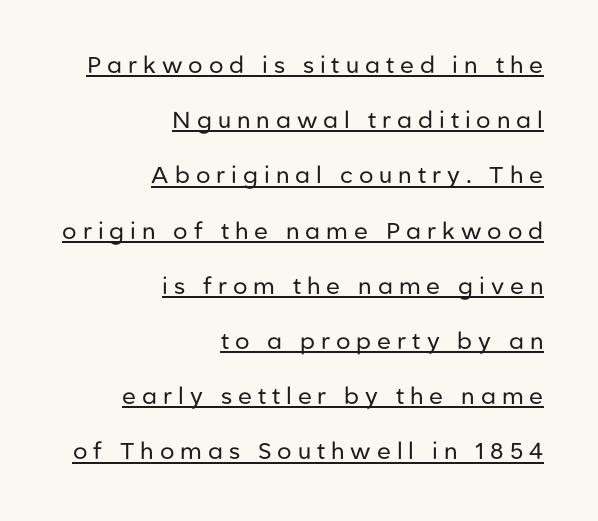
Q: Is the text bold? A: No.
Q: Is the text italic (slanted)? A: No, it is upright.
Q: Is the text underlined? A: Yes.
Q: How is the paragraph aligned? A: Right-aligned.
Q: Is the spacing between letters normal or unusually wide? A: Unusually wide.
Q: Is the spacing between lines tight, normal or loose? A: Loose.
